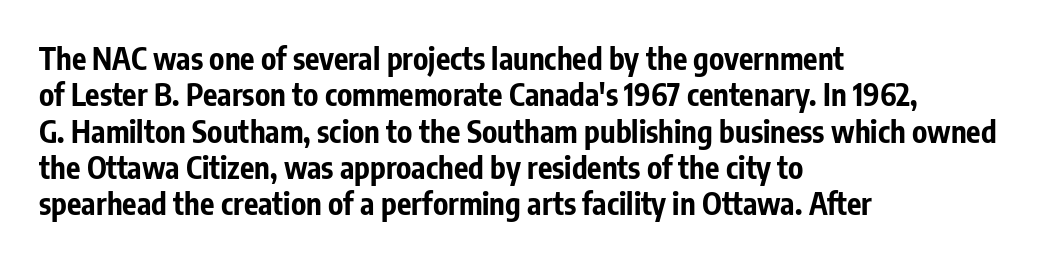
The image shows 30 px bold, condensed sans-serif type, upright; set left-aligned, line spacing 1.21x, normal letter spacing, not underlined; low stroke contrast and a medium x-height.
